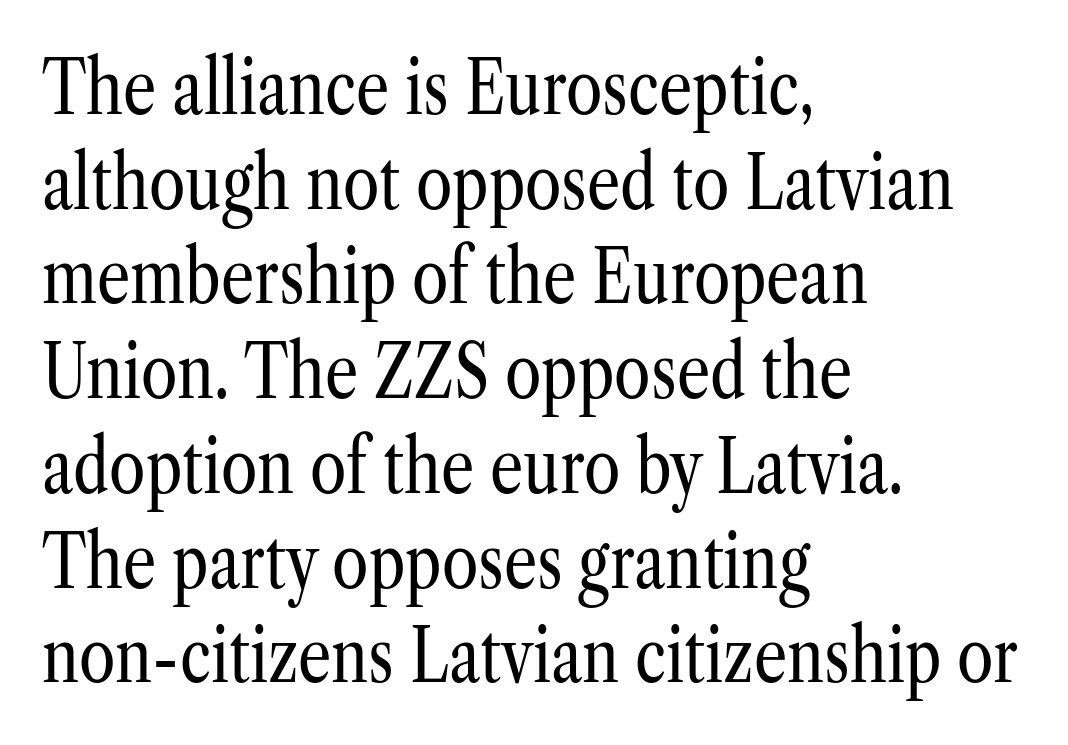
Q: Is the text bold? A: No.
Q: Is the text italic (slanted)? A: No, it is upright.
Q: Is the typeface a serif or a sans-serif typeface? A: Serif.
Q: Is the text underlined? A: No.
Q: How is the paragraph aligned? A: Left-aligned.
Q: Is the spacing between letters normal or unusually wide? A: Normal.
Q: Is the spacing between lines tight, normal or loose? A: Normal.
Q: Width (condensed, normal, or wide)? A: Condensed.
Q: Stroke contrast? A: Low.
Q: x-height? A: Medium.
Q: Monospaced? A: No.
